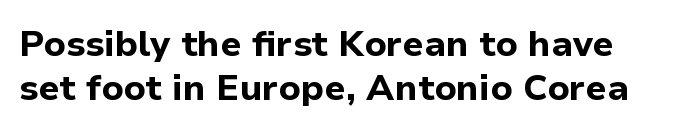
Q: Is the text bold? A: Yes.
Q: Is the text italic (slanted)? A: No, it is upright.
Q: Is the typeface a serif or a sans-serif typeface? A: Sans-serif.
Q: Is the text underlined? A: No.
Q: How is the paragraph aligned? A: Left-aligned.
Q: Is the spacing between letters normal or unusually wide? A: Normal.
Q: Width (condensed, normal, or wide)? A: Normal.
Q: Stroke contrast? A: Low.
Q: x-height? A: Medium.
Q: Monospaced? A: No.
